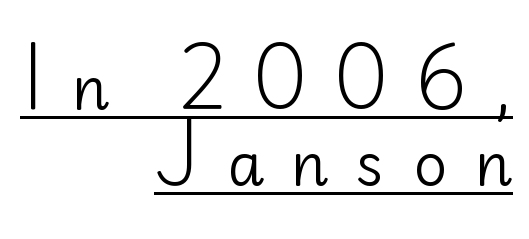
The image shows 59 px regular-weight sans-serif type, upright; set right-aligned, normal line spacing (1.29x), unusually wide letter spacing (+0.45 em), underlined; low stroke contrast and a small x-height.
